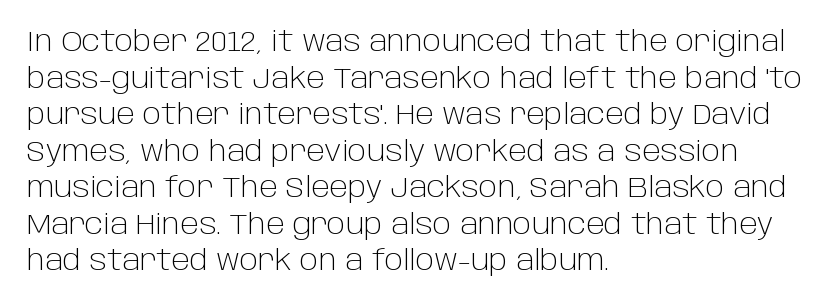
Q: Is the text bold? A: No.
Q: Is the text italic (slanted)? A: No, it is upright.
Q: Is the typeface a serif or a sans-serif typeface? A: Sans-serif.
Q: Is the text underlined? A: No.
Q: How is the paragraph aligned? A: Left-aligned.
Q: Is the spacing between letters normal or unusually wide? A: Normal.
Q: Is the spacing between lines tight, normal or loose? A: Normal.
Q: Width (condensed, normal, or wide)? A: Normal.
Q: Stroke contrast? A: Low.
Q: x-height? A: Large.
Q: Monospaced? A: No.
